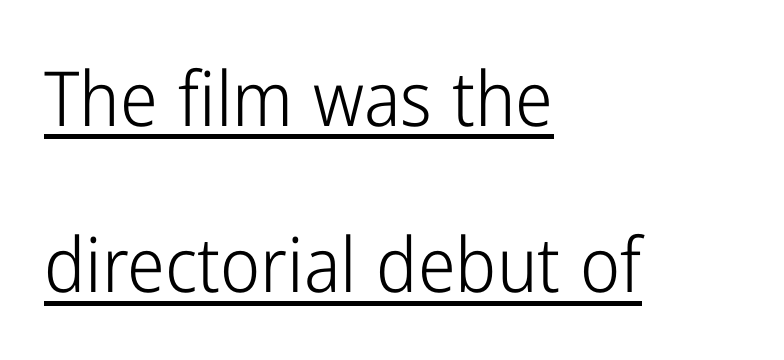
{"serif": "no", "italic": "no", "bold": "no", "weight": "light", "width": "condensed", "stroke_contrast": "low", "x_height": "medium", "monospaced": "no", "underline": "yes", "align": "left", "line_spacing": "loose", "line_spacing_ratio": 2.19, "letter_spacing": "normal", "letter_spacing_em": 0.0, "glyph_px": 76}
